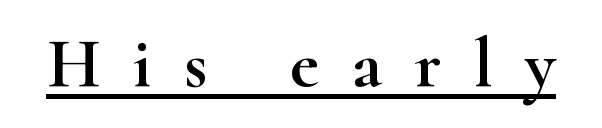
{"serif": "yes", "italic": "no", "width": "wide", "stroke_contrast": "high", "x_height": "small", "monospaced": "no", "underline": "yes", "letter_spacing": "wide", "letter_spacing_em": 0.47, "glyph_px": 70}
